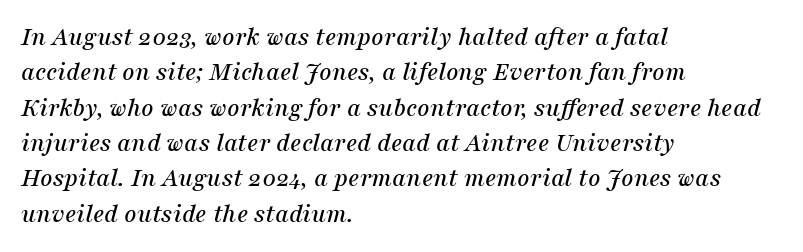
Q: Is the text italic (slanted)? A: Yes, it leans right by about 16 degrees.
Q: Is the text underlined? A: No.
Q: How is the paragraph aligned? A: Left-aligned.
Q: Is the spacing between letters normal or unusually wide? A: Normal.
Q: Is the spacing between lines tight, normal or loose? A: Normal.
